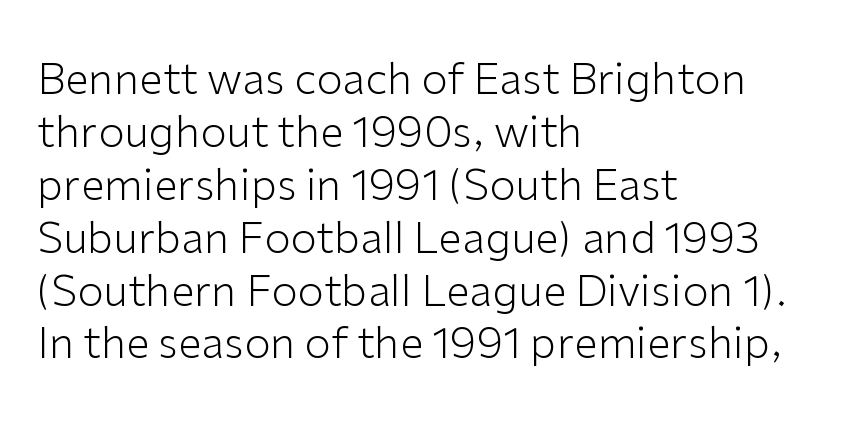
The image shows 43 px light sans-serif type, upright; set left-aligned, line spacing 1.23x, normal letter spacing, not underlined; low stroke contrast and a medium x-height.
